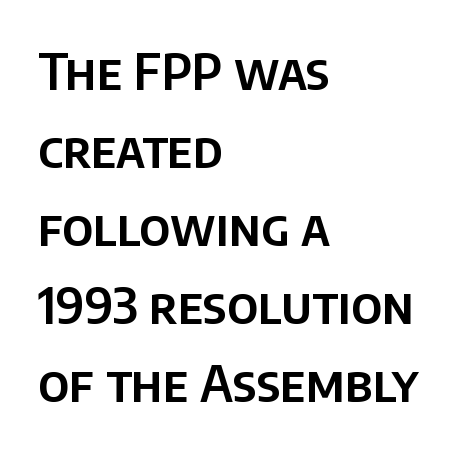
Characters remain perfectly vertical along every line. This rendering uses left alignment, leaving the right contour irregular. The passage shown stacks its lines at a standard gap. A bare baseline throughout the passage.
